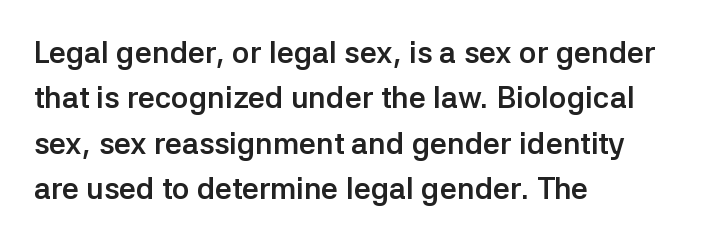
The image shows 30 px semibold sans-serif type, upright; set left-aligned, normal line spacing (1.51x), normal letter spacing, not underlined; low stroke contrast and a medium x-height.
